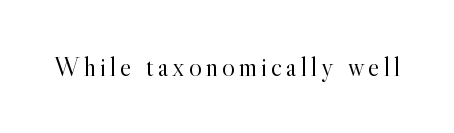
The image shows 27 px text type, upright; set not underlined.
